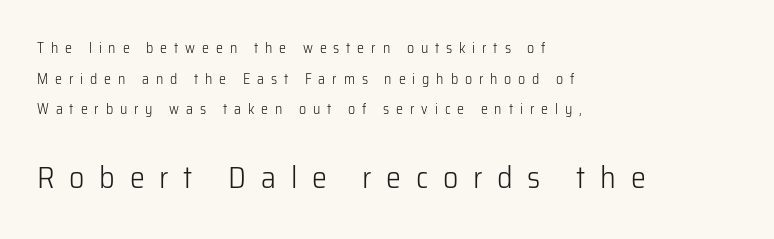
The type family on display is of the sans-serif kind. Reading down the block, your eye returns to a fixed left position each line. Larger block? The one below; the one above is distinctly smaller. Nobody drew a line under any word here.
